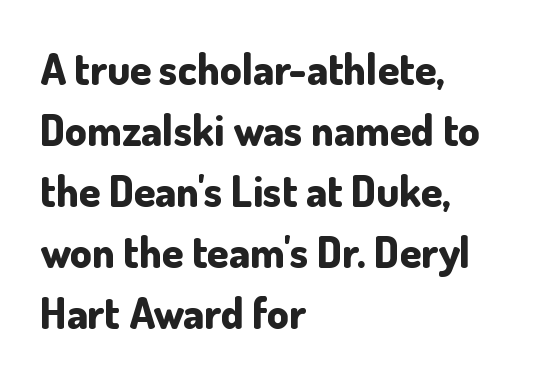
{"serif": "no", "italic": "no", "bold": "yes", "weight": "bold", "width": "normal", "stroke_contrast": "low", "x_height": "small", "monospaced": "no", "underline": "no", "align": "left", "line_spacing": "normal", "line_spacing_ratio": 1.42, "letter_spacing": "normal", "letter_spacing_em": 0.0, "glyph_px": 43}
